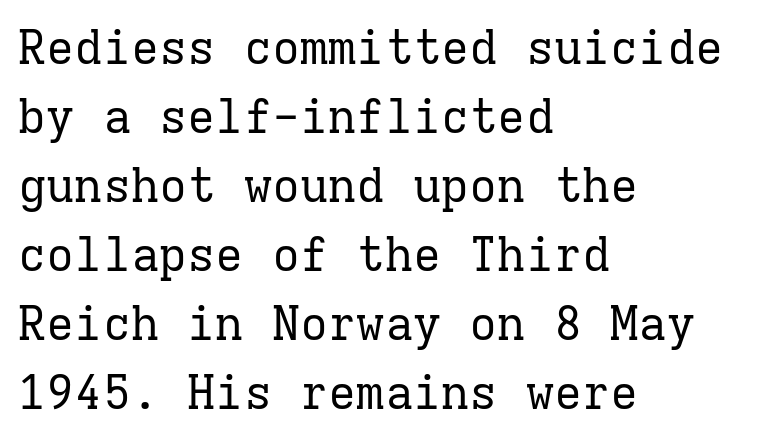
Q: Is the text bold? A: No.
Q: Is the text italic (slanted)? A: No, it is upright.
Q: Is the typeface a serif or a sans-serif typeface? A: Serif.
Q: Is the text underlined? A: No.
Q: How is the paragraph aligned? A: Left-aligned.
Q: Is the spacing between letters normal or unusually wide? A: Normal.
Q: Is the spacing between lines tight, normal or loose? A: Normal.
Q: Width (condensed, normal, or wide)? A: Normal.
Q: Stroke contrast? A: Low.
Q: x-height? A: Medium.
Q: Monospaced? A: Yes.
